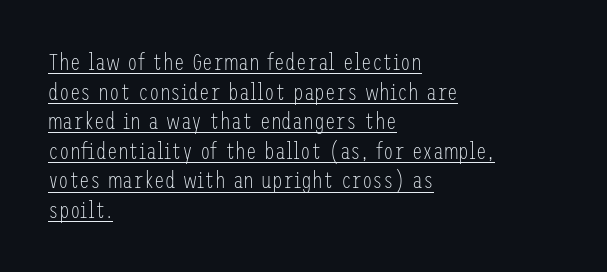
The rag falls on the right side of this text block. The face used here appears with an underline applied. The typesetting does not lean heavy: it is not bold. The letters stand straight up with perfectly vertical stems. Tracking here is standard; glyphs follow each other at the usual distance.
